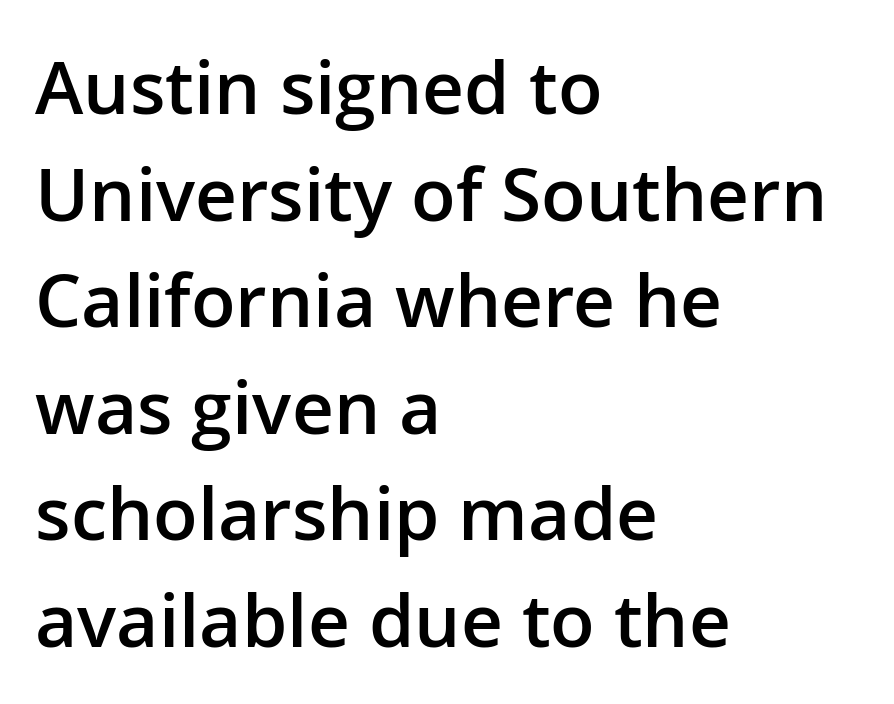
Q: Is the text bold? A: Semi-bold.
Q: Is the text italic (slanted)? A: No, it is upright.
Q: Is the typeface a serif or a sans-serif typeface? A: Sans-serif.
Q: Is the text underlined? A: No.
Q: How is the paragraph aligned? A: Left-aligned.
Q: Is the spacing between letters normal or unusually wide? A: Normal.
Q: Is the spacing between lines tight, normal or loose? A: Normal.
Q: Width (condensed, normal, or wide)? A: Normal.
Q: Stroke contrast? A: Low.
Q: x-height? A: Medium.
Q: Monospaced? A: No.
